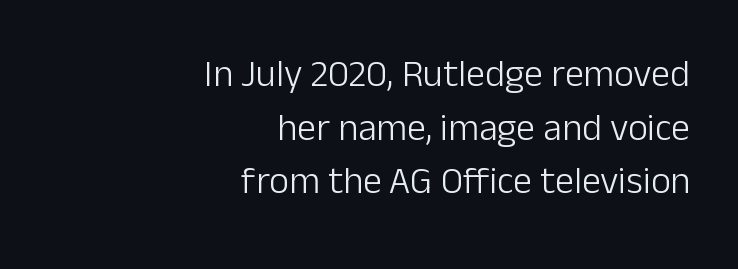
{"serif": "no", "italic": "no", "bold": "no", "weight": "light", "width": "normal", "stroke_contrast": "low", "x_height": "medium", "monospaced": "no", "underline": "no", "align": "right", "line_spacing": "normal", "line_spacing_ratio": 1.41, "letter_spacing": "normal", "letter_spacing_em": 0.0, "glyph_px": 38}
